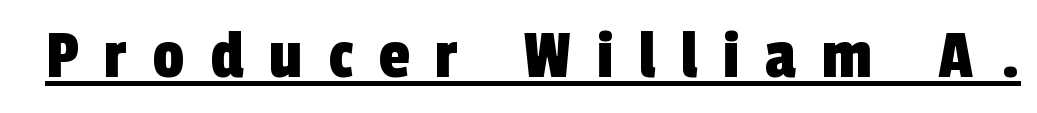
Has an underline been added? It has. Someone cranked the tracking dial way up on this one. The letters advance in unequal steps, a hallmark of proportional type. The glyphs in this specimen are sans serif.
